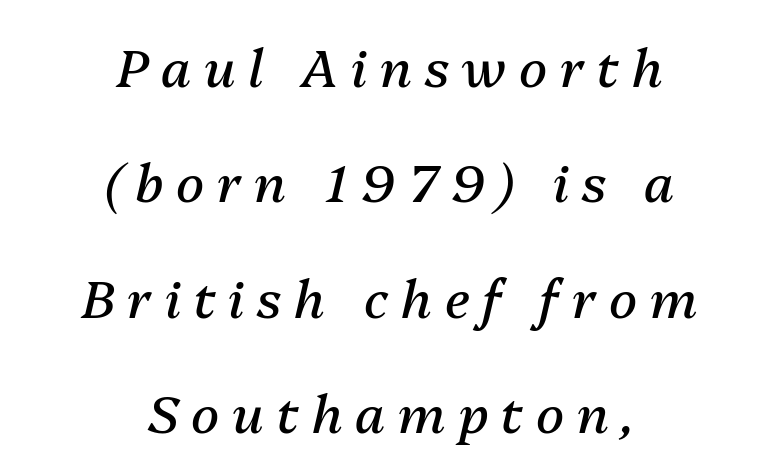
Q: Is the text bold? A: No.
Q: Is the text italic (slanted)? A: Yes, it leans right by about 13 degrees.
Q: Is the text underlined? A: No.
Q: How is the paragraph aligned? A: Centered.
Q: Is the spacing between letters normal or unusually wide? A: Unusually wide.
Q: Is the spacing between lines tight, normal or loose? A: Loose.
Q: Width (condensed, normal, or wide)? A: Normal.
Q: Stroke contrast? A: Medium.
Q: x-height? A: Medium.
Q: Monospaced? A: No.
